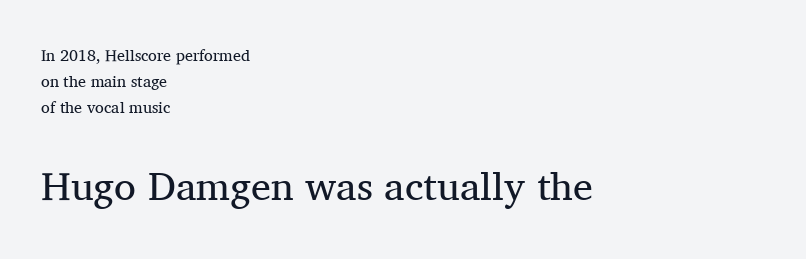
The letters sit at their default tracking, neither squeezed nor spread. This block has exactly the height ordinary leading produces. The lettering stays uniformly vertical, giving the passage a roman look. Think standard paragraph weight, or any step lighter than that.
